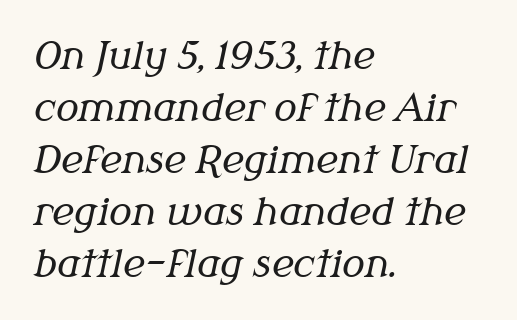
The image shows 38 px regular-weight serif type, italic (leaning right); set left-aligned, normal line spacing (1.37x), normal letter spacing, not underlined; medium stroke contrast and a medium x-height.
